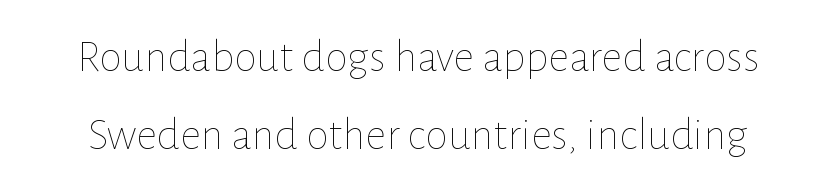
The image shows 46 px thin type, upright; set normal line spacing (1.69x), normal letter spacing, not underlined; low stroke contrast and a medium x-height.
